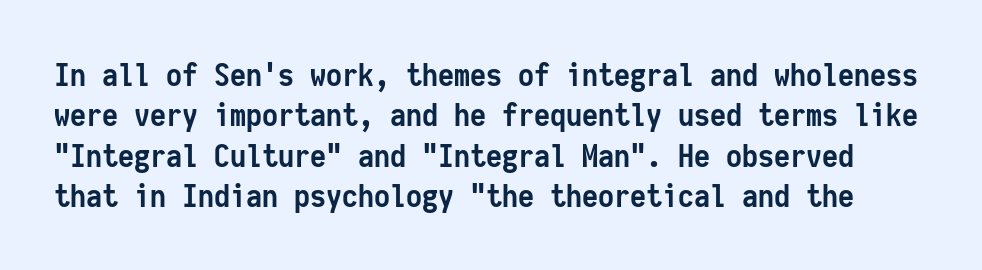
Serif or sans? Sans — the stroke terminals are bare. Is this a fixed-width face? Yes — each glyph sits in an identical cell. In terms of letterspacing, this is plain default setting. Strokes here are thick enough to call this a true bold.
